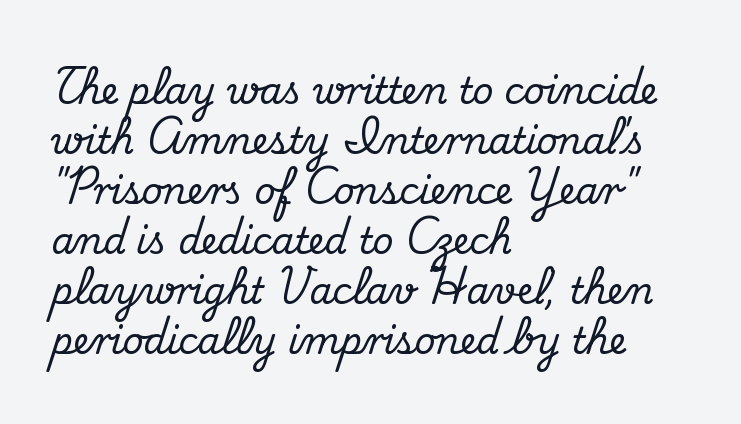
Q: Is the text italic (slanted)? A: Yes.
Q: Is the typeface a serif or a sans-serif typeface? A: Serif.
Q: Is the text underlined? A: No.
Q: How is the paragraph aligned? A: Left-aligned.
Q: Is the spacing between letters normal or unusually wide? A: Normal.
Q: Is the spacing between lines tight, normal or loose? A: Normal.
Q: Width (condensed, normal, or wide)? A: Normal.
Q: Stroke contrast? A: Medium.
Q: x-height? A: Small.
Q: Monospaced? A: No.
